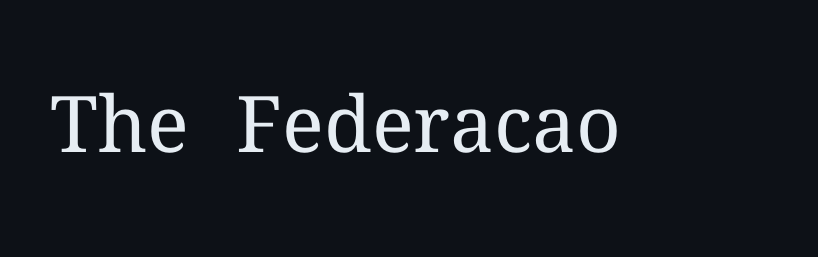
{"serif": "yes", "italic": "no", "bold": "no", "weight": "regular", "width": "normal", "stroke_contrast": "medium", "x_height": "medium", "monospaced": "no", "underline": "no", "letter_spacing": "normal", "letter_spacing_em": 0.0, "glyph_px": 78}
